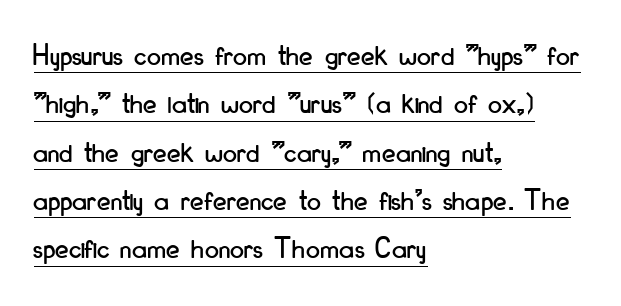
{"serif": "no", "italic": "no", "width": "condensed", "stroke_contrast": "low", "x_height": "small", "monospaced": "no", "underline": "yes", "align": "left", "line_spacing": "normal", "line_spacing_ratio": 1.56, "letter_spacing": "normal", "letter_spacing_em": 0.0, "glyph_px": 31}
